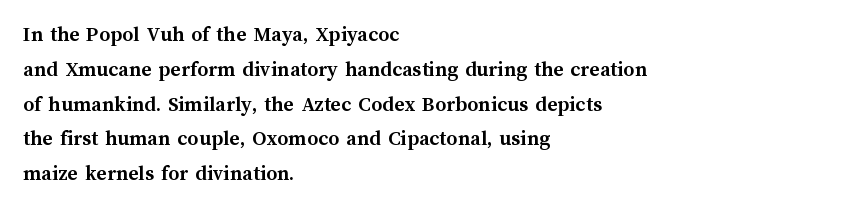
Q: Is the text bold? A: Yes.
Q: Is the text italic (slanted)? A: No, it is upright.
Q: Is the text underlined? A: No.
Q: How is the paragraph aligned? A: Left-aligned.
Q: Is the spacing between letters normal or unusually wide? A: Normal.
Q: Is the spacing between lines tight, normal or loose? A: Normal.
